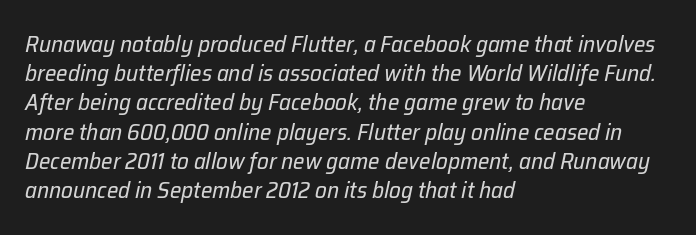
{"italic": "yes", "lean": "right", "slant_degrees": 12, "bold": "no", "underline": "no", "align": "left", "line_spacing": "normal", "line_spacing_ratio": 1.27, "letter_spacing": "normal", "letter_spacing_em": 0.0, "glyph_px": 23}
